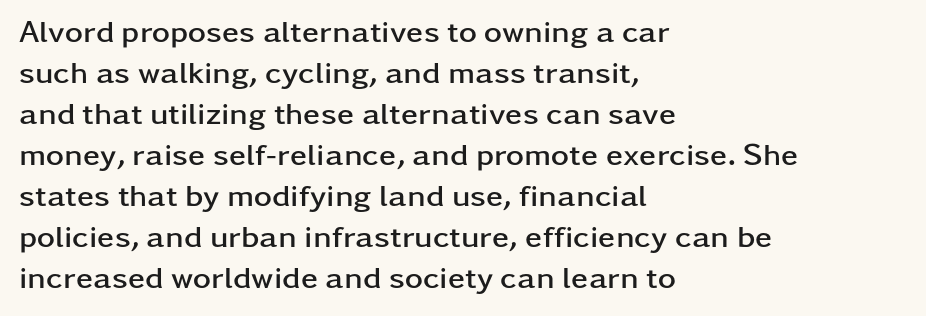
Here the designer chose a conventional face with non-uniform glyph widths. Interline gaps are of average width in this sample. Is the letter spacing exaggerated? No — it looks like the ordinary default. The typesetting leans heavy: a genuine bold. Type without underlining. The specimen reads as upright at a glance.
